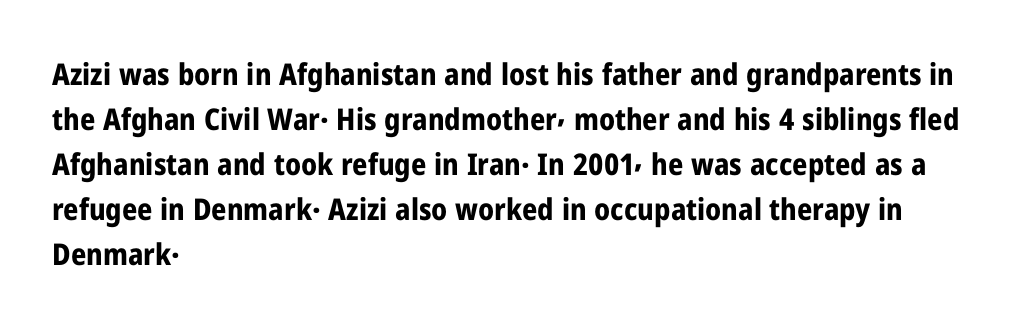
Spacing verdict: proportional, widths tailored to each character. Letters rest on an invisible, unmarked baseline. Nothing sits at the stroke ends, so this counts as sans-serif. Layout note: lines flush left. This rendering leaves character spacing at its baseline value. A dark, heavy texture on the line: the type is bold.
